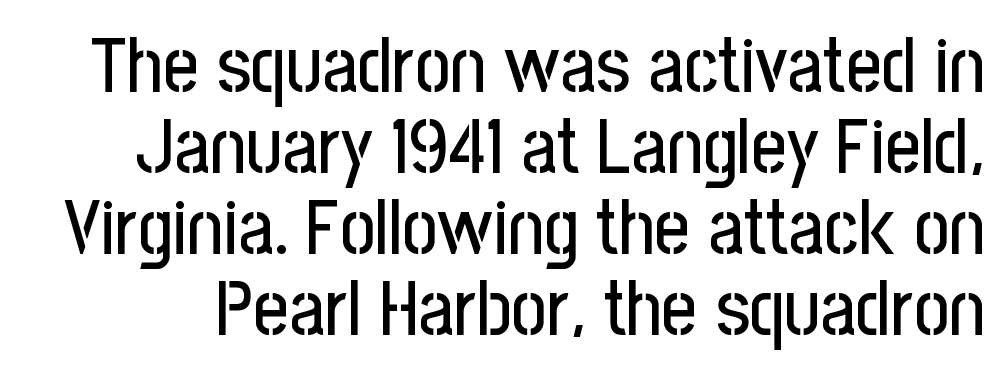
{"serif": "no", "italic": "no", "width": "condensed", "stroke_contrast": "low", "x_height": "medium", "monospaced": "no", "underline": "no", "line_spacing": "tight", "line_spacing_ratio": 1.05, "letter_spacing": "normal", "letter_spacing_em": 0.0, "glyph_px": 77}
